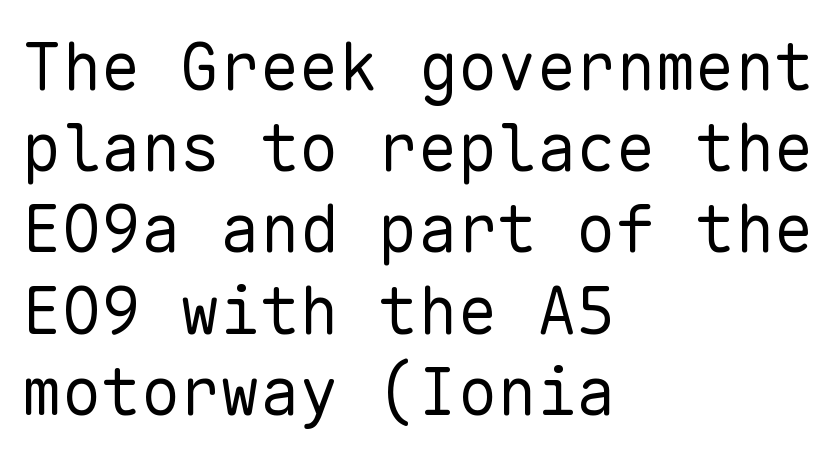
Q: Is the text bold? A: No.
Q: Is the text italic (slanted)? A: No, it is upright.
Q: Is the typeface a serif or a sans-serif typeface? A: Sans-serif.
Q: Is the text underlined? A: No.
Q: How is the paragraph aligned? A: Left-aligned.
Q: Is the spacing between letters normal or unusually wide? A: Normal.
Q: Width (condensed, normal, or wide)? A: Normal.
Q: Stroke contrast? A: Low.
Q: x-height? A: Medium.
Q: Monospaced? A: Yes.
